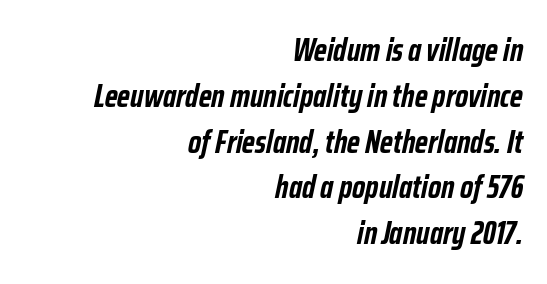
{"italic": "yes", "lean": "right", "slant_degrees": 12, "bold": "yes", "weight": "semibold", "width": "condensed", "stroke_contrast": "low", "x_height": "medium", "monospaced": "no", "underline": "no", "align": "right", "line_spacing": "normal", "line_spacing_ratio": 1.43, "letter_spacing": "normal", "letter_spacing_em": 0.0, "glyph_px": 32}
